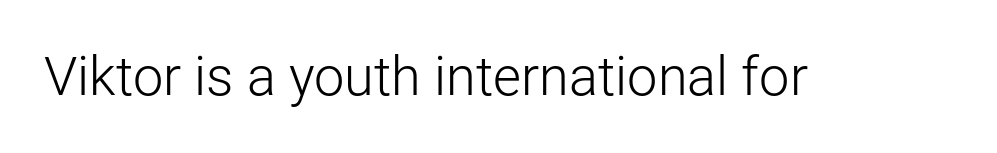
Grotesque or geometric, the face here clearly has no serifs. These lines are rendered in a variable-pitch font. Italic? Not at all — the glyphs are vertical. The cut favours lightness, reaching ordinary text weight at its darkest. In terms of letterspacing, this is plain default setting. Nobody drew a line under any word here.
